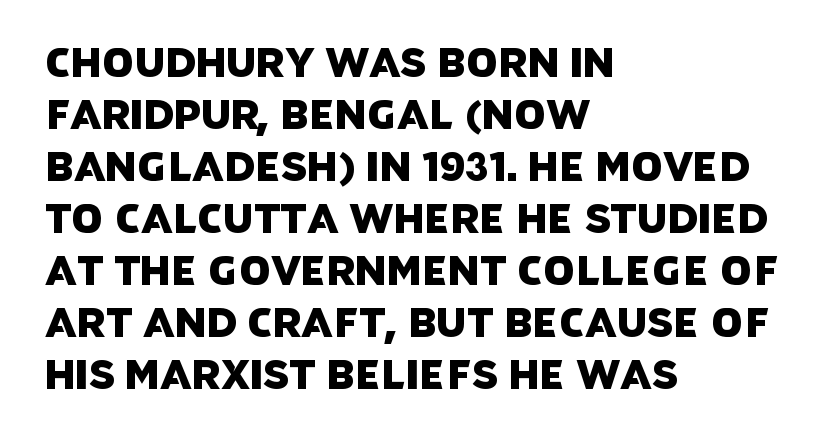
{"serif": "no", "width": "normal", "stroke_contrast": "low", "x_height": "large", "monospaced": "no", "underline": "no", "align": "left", "line_spacing": "normal", "line_spacing_ratio": 1.3, "letter_spacing": "normal", "letter_spacing_em": 0.0, "glyph_px": 40}
